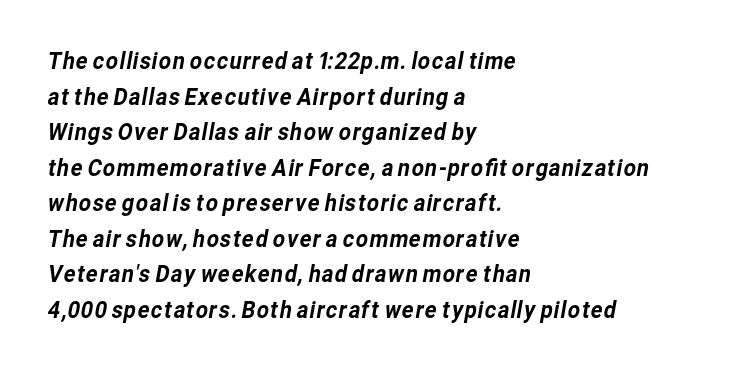
Q: Is the text underlined? A: No.
Q: How is the paragraph aligned? A: Left-aligned.
Q: Is the spacing between letters normal or unusually wide? A: Normal.
Q: Is the spacing between lines tight, normal or loose? A: Normal.
